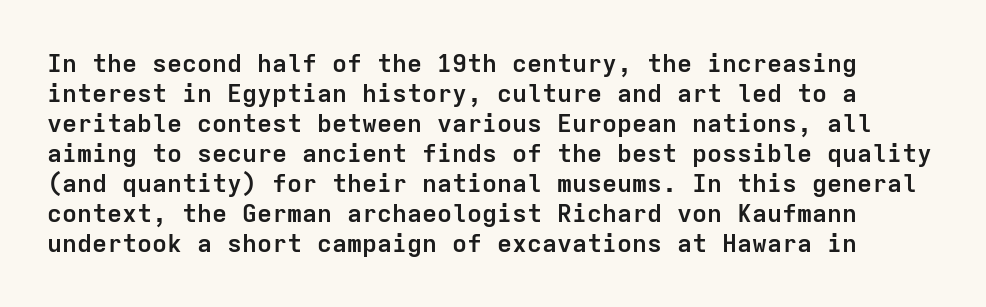
{"italic": "no", "bold": "yes", "underline": "no", "line_spacing_ratio": 1.2, "letter_spacing": "normal", "letter_spacing_em": 0.0, "glyph_px": 25}
